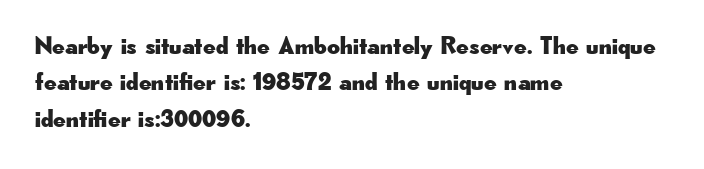
{"italic": "no", "underline": "no", "align": "left", "line_spacing": "normal", "line_spacing_ratio": 1.46, "letter_spacing": "normal", "letter_spacing_em": 0.0, "glyph_px": 25}
